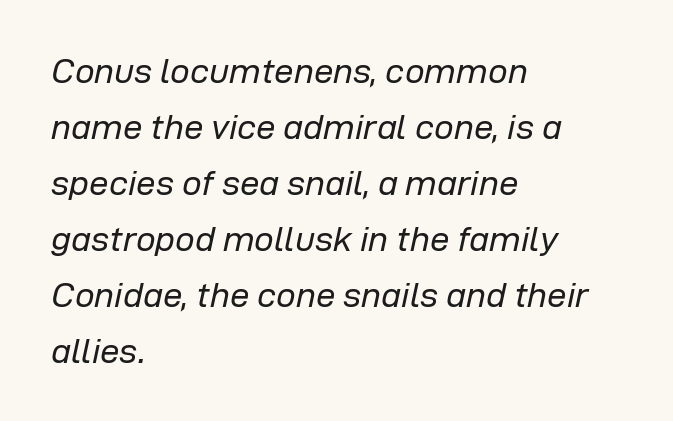
{"italic": "yes", "lean": "right", "slant_degrees": 12, "bold": "no", "weight": "regular", "width": "normal", "stroke_contrast": "low", "x_height": "medium", "monospaced": "no", "underline": "no", "align": "left", "line_spacing": "normal", "line_spacing_ratio": 1.6, "letter_spacing": "normal", "letter_spacing_em": 0.0, "glyph_px": 35}
